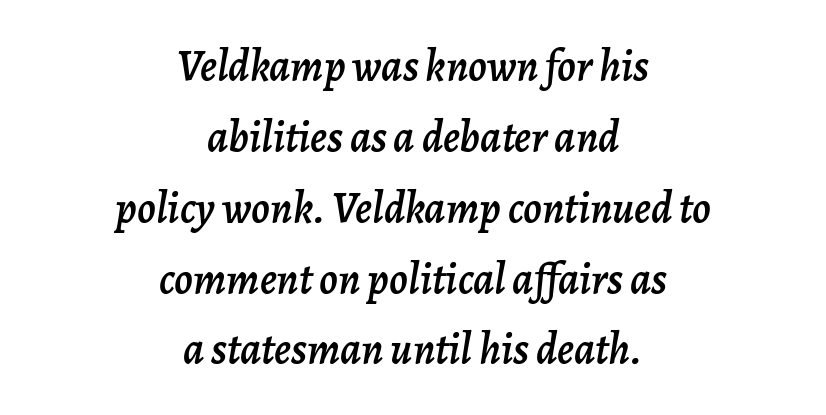
The image shows 44 px text type, italic (leaning right); set centered, normal line spacing (1.61x), normal letter spacing, not underlined; low stroke contrast and a medium x-height.
